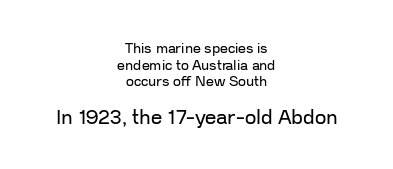
{"italic": "no", "bold": "no", "underline": "no", "align": "center", "line_spacing_ratio": 1.19, "letter_spacing": "normal", "letter_spacing_em": 0.0, "larger_block": "second", "size_ratio": 1.43, "glyph_px": 20}
